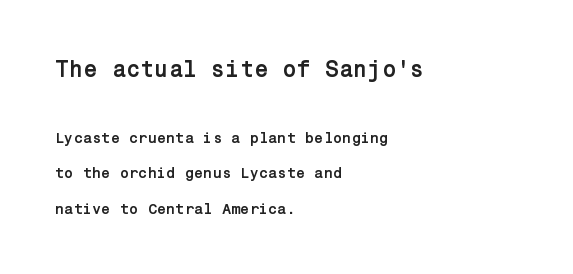
Q: Is the text bold? A: Yes.
Q: Is the text italic (slanted)? A: No, it is upright.
Q: Is the text underlined? A: No.
Q: How is the paragraph aligned? A: Left-aligned.
Q: Is the spacing between letters normal or unusually wide? A: Normal.
Q: Is the spacing between lines tight, normal or loose? A: Loose.
Q: Which block of text is set in a larger size, the first (top) or the second (bottom)? A: The first (top) one.
